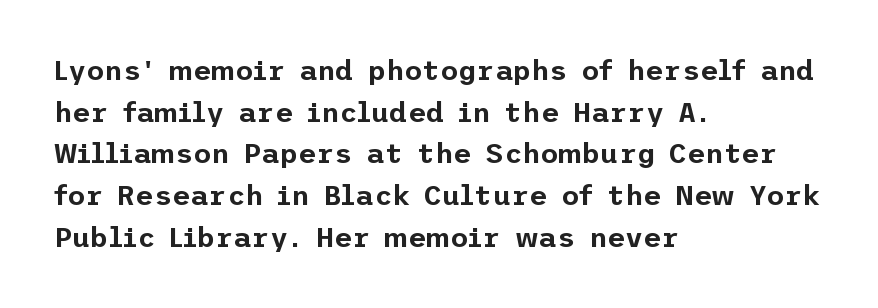
Q: Is the text italic (slanted)? A: No, it is upright.
Q: Is the typeface a serif or a sans-serif typeface? A: Sans-serif.
Q: Is the text underlined? A: No.
Q: How is the paragraph aligned? A: Left-aligned.
Q: Is the spacing between letters normal or unusually wide? A: Normal.
Q: Is the spacing between lines tight, normal or loose? A: Normal.
Q: Width (condensed, normal, or wide)? A: Normal.
Q: Stroke contrast? A: Low.
Q: x-height? A: Medium.
